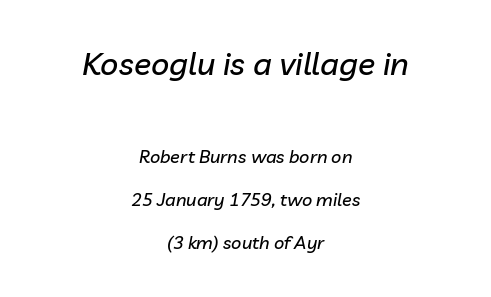
{"italic": "yes", "lean": "right", "slant_degrees": 10, "width": "normal", "stroke_contrast": "low", "x_height": "medium", "monospaced": "no", "underline": "no", "align": "center", "line_spacing": "loose", "line_spacing_ratio": 2.39, "letter_spacing": "normal", "letter_spacing_em": 0.0, "larger_block": "first", "size_ratio": 1.78, "glyph_px": 32}
